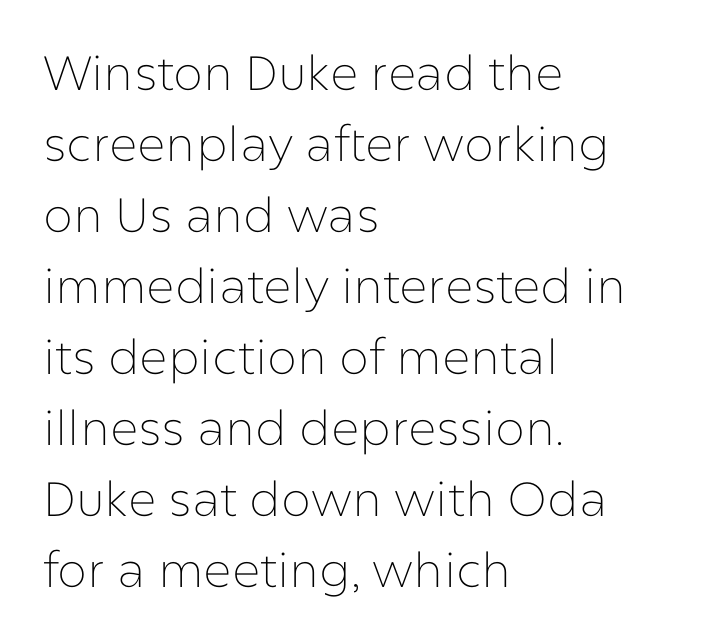
Q: Is the text bold? A: No.
Q: Is the text italic (slanted)? A: No, it is upright.
Q: Is the typeface a serif or a sans-serif typeface? A: Sans-serif.
Q: Is the text underlined? A: No.
Q: How is the paragraph aligned? A: Left-aligned.
Q: Is the spacing between letters normal or unusually wide? A: Normal.
Q: Is the spacing between lines tight, normal or loose? A: Normal.
Q: Width (condensed, normal, or wide)? A: Normal.
Q: Stroke contrast? A: Low.
Q: x-height? A: Medium.
Q: Monospaced? A: No.
